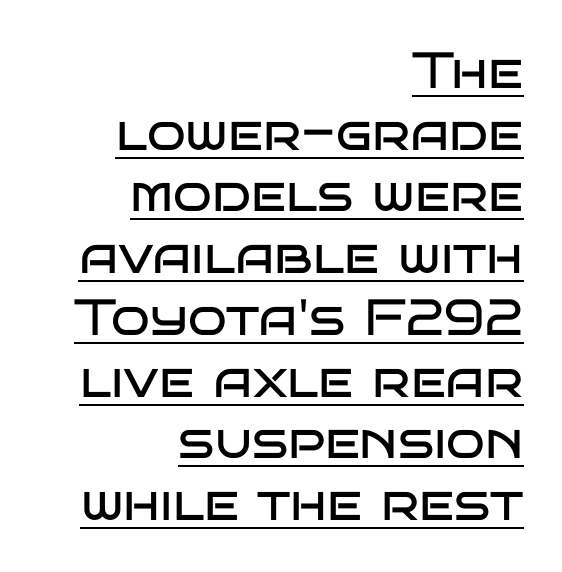
{"serif": "no", "italic": "no", "bold": "no", "weight": "regular", "width": "wide", "stroke_contrast": "low", "x_height": "large", "monospaced": "no", "underline": "yes", "align": "right", "line_spacing_ratio": 1.21, "letter_spacing": "normal", "letter_spacing_em": 0.0, "glyph_px": 51}
